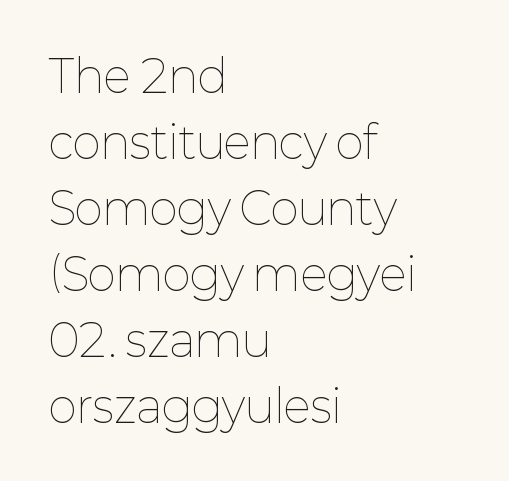
The image shows 44 px thin type, upright; set left-aligned, normal line spacing (1.5x), normal letter spacing, not underlined; low stroke contrast and a medium x-height.
